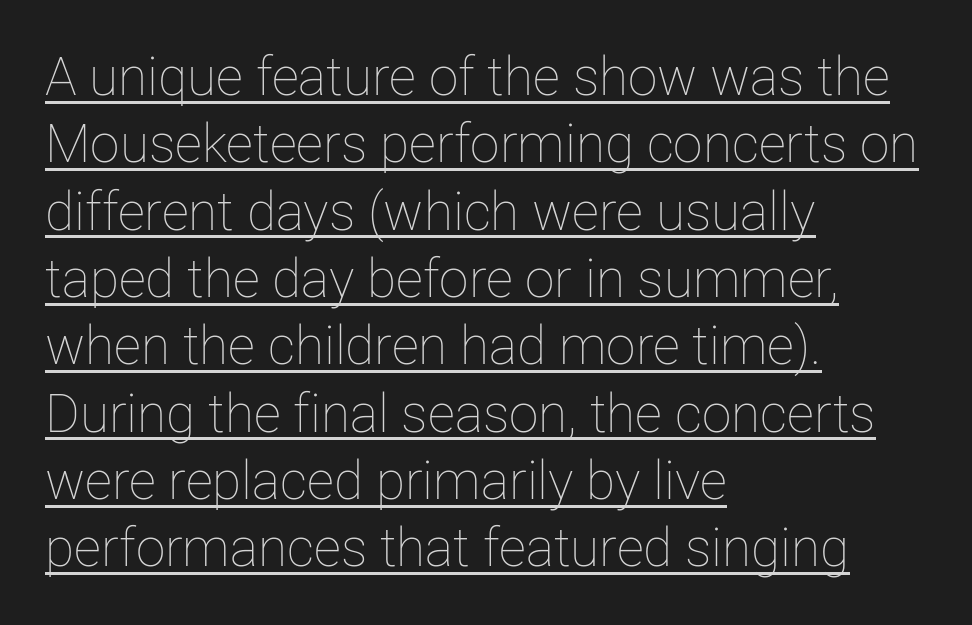
Underline: present. Letters have the restrained weight of plain body copy at most. Note the varied advance widths — an 'i' is clearly narrower than an 'm'. This block has exactly the height ordinary leading produces. The ragged edge is on the right, which tells us the setting is flush left.
